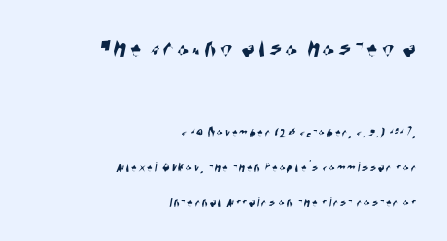
Q: Is the typeface a serif or a sans-serif typeface? A: Sans-serif.
Q: Is the text underlined? A: No.
Q: How is the paragraph aligned? A: Right-aligned.
Q: Is the spacing between lines tight, normal or loose? A: Loose.
Q: Which block of text is set in a larger size, the first (top) or the second (bottom)? A: The first (top) one.
Q: Width (condensed, normal, or wide)? A: Condensed.
Q: Stroke contrast? A: High.
Q: x-height? A: Large.
Q: Monospaced? A: No.
